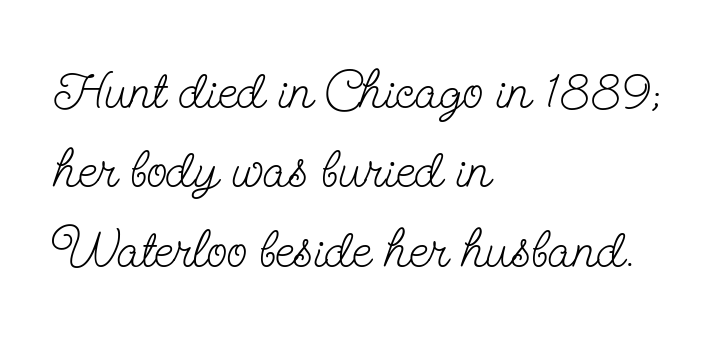
Regular leading. Caption: face not bold, strokes unweighted. A typesetter would call this zero additional tracking. Short and long lines alike share a common starting point at left. Anything drawn beneath the words? Only blank space.
